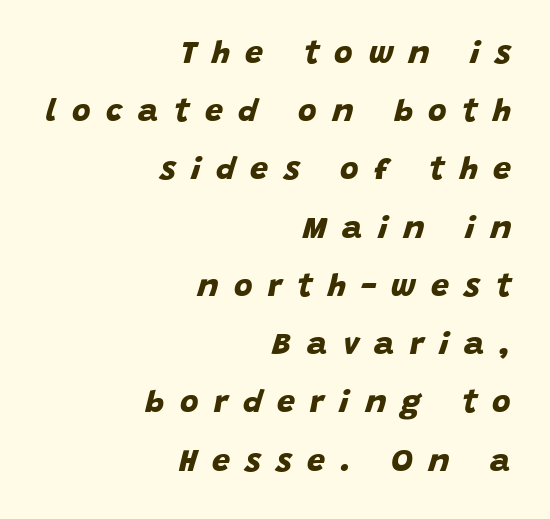
The image shows 32 px bold sans-serif type; set right-aligned, line spacing 1.82x, unusually wide letter spacing (+0.48 em), not underlined; low stroke contrast and a large x-height.
